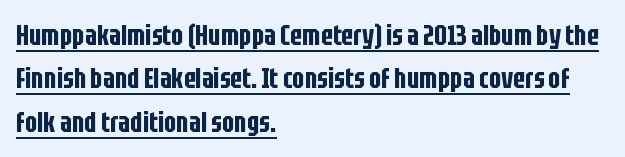
Q: Is the text italic (slanted)? A: No, it is upright.
Q: Is the typeface a serif or a sans-serif typeface? A: Sans-serif.
Q: Is the text underlined? A: Yes.
Q: How is the paragraph aligned? A: Left-aligned.
Q: Is the spacing between letters normal or unusually wide? A: Normal.
Q: Is the spacing between lines tight, normal or loose? A: Normal.
Q: Width (condensed, normal, or wide)? A: Condensed.
Q: Stroke contrast? A: Low.
Q: x-height? A: Large.
Q: Monospaced? A: No.
